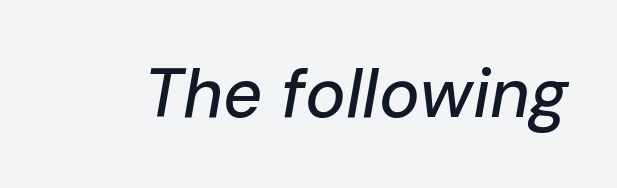
Q: Is the text italic (slanted)? A: Yes, it leans right by about 10 degrees.
Q: Is the text underlined? A: No.
Q: Is the spacing between letters normal or unusually wide? A: Normal.
Q: Width (condensed, normal, or wide)? A: Normal.
Q: Stroke contrast? A: Low.
Q: x-height? A: Medium.
Q: Monospaced? A: No.
